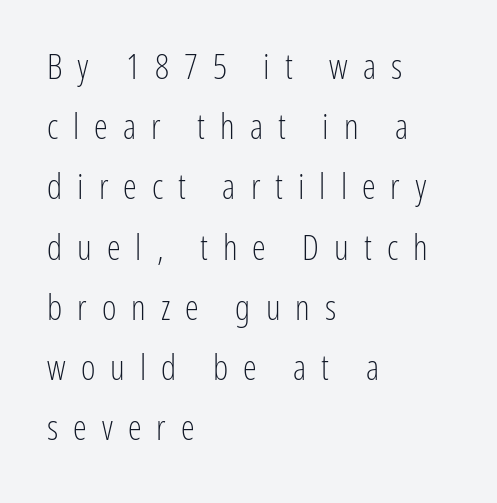
The image shows 35 px light, condensed sans-serif type, upright; set left-aligned, line spacing 1.72x, unusually wide letter spacing (+0.43 em), not underlined; low stroke contrast and a medium x-height.
